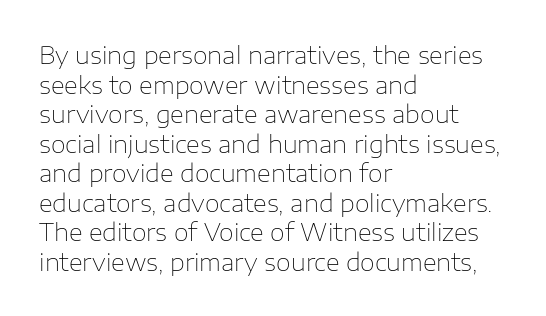
Q: Is the text bold? A: No.
Q: Is the text italic (slanted)? A: No, it is upright.
Q: Is the text underlined? A: No.
Q: How is the paragraph aligned? A: Left-aligned.
Q: Is the spacing between letters normal or unusually wide? A: Normal.
